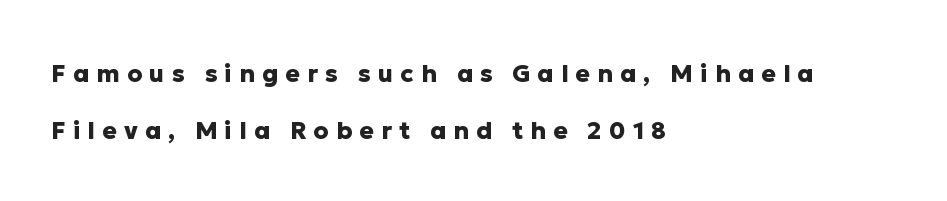
You could fit nearly another row in the gap between these rows. Letters rest on an invisible, unmarked baseline. These lines stack with their left ends in a neat column. Compared with typical body copy, the letter spacing here is much looser. The passage shown is emphatically bold. Does the lettering tilt? It doesn't — this is upright.
